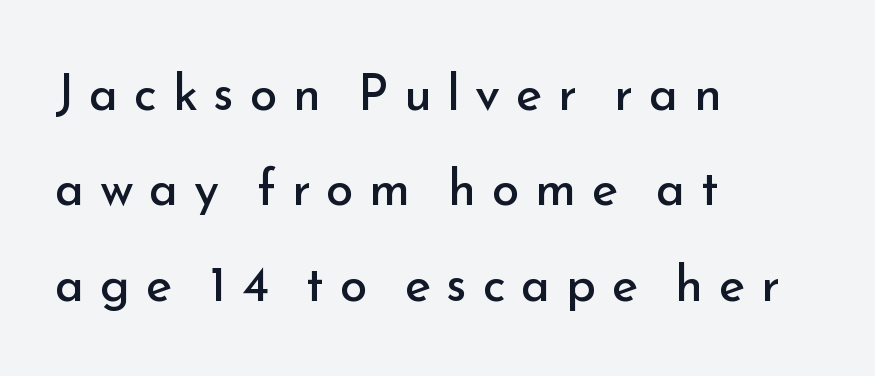
Q: Is the text bold? A: No.
Q: Is the text italic (slanted)? A: No, it is upright.
Q: Is the typeface a serif or a sans-serif typeface? A: Sans-serif.
Q: Is the text underlined? A: No.
Q: How is the paragraph aligned? A: Left-aligned.
Q: Is the spacing between letters normal or unusually wide? A: Unusually wide.
Q: Is the spacing between lines tight, normal or loose? A: Loose.
Q: Width (condensed, normal, or wide)? A: Normal.
Q: Stroke contrast? A: Low.
Q: x-height? A: Small.
Q: Monospaced? A: No.
